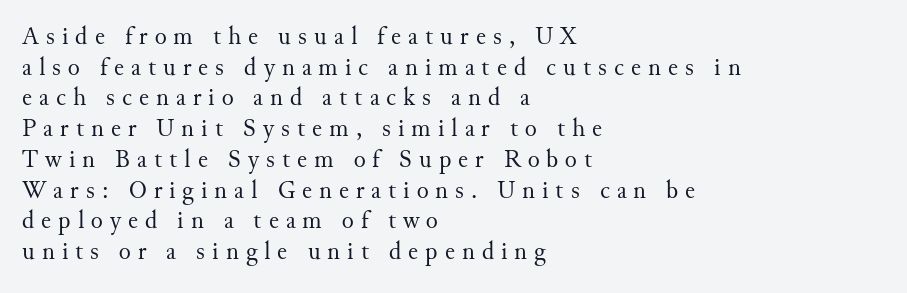
Q: Is the text bold? A: No.
Q: Is the text italic (slanted)? A: No, it is upright.
Q: Is the text underlined? A: No.
Q: How is the paragraph aligned? A: Left-aligned.
Q: Is the spacing between letters normal or unusually wide? A: Unusually wide.
